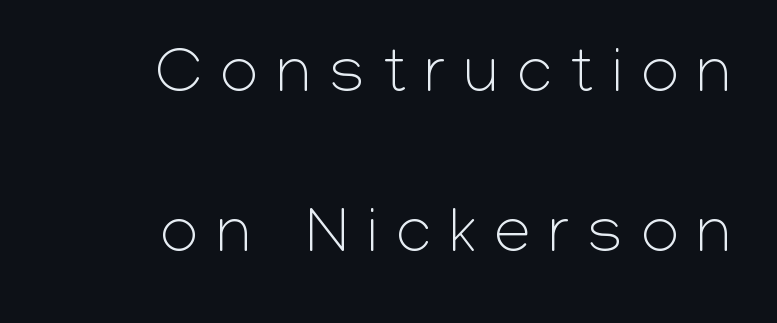
{"serif": "no", "italic": "no", "bold": "no", "weight": "light", "width": "normal", "stroke_contrast": "low", "x_height": "medium", "monospaced": "no", "underline": "no", "align": "right", "line_spacing": "loose", "line_spacing_ratio": 2.46, "letter_spacing": "wide", "letter_spacing_em": 0.29, "glyph_px": 65}
